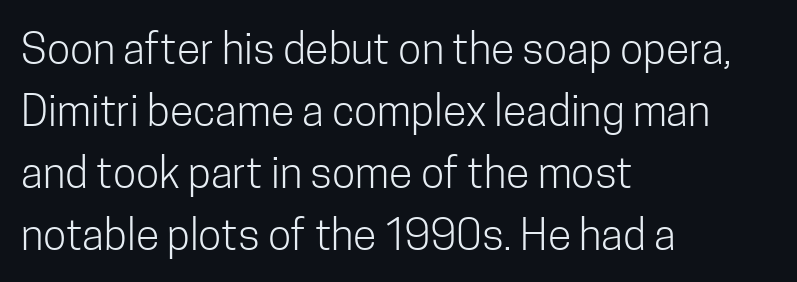
The image shows 43 px light, condensed sans-serif type, upright; set left-aligned, normal line spacing (1.44x), normal letter spacing, not underlined; low stroke contrast and a medium x-height.
